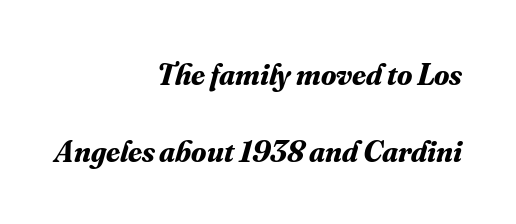
The image shows 31 px bold serif type, italic (leaning right); set right-aligned, loose line spacing (2.48x), normal letter spacing, not underlined; medium stroke contrast and a small x-height.
